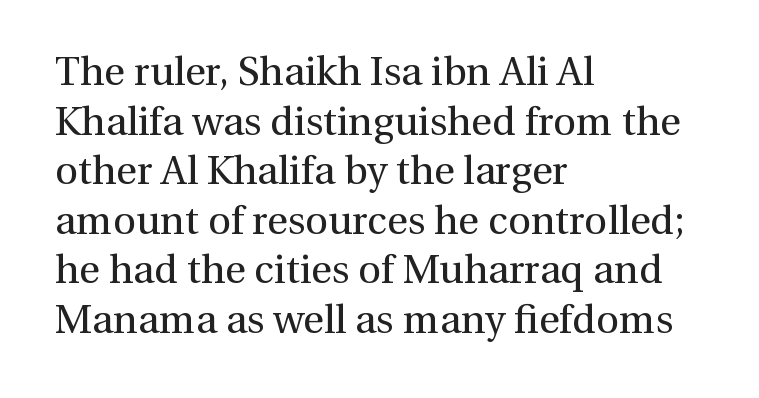
The image shows 40 px regular-weight serif type, upright; set left-aligned, line spacing 1.24x, normal letter spacing, not underlined; medium stroke contrast and a medium x-height.
